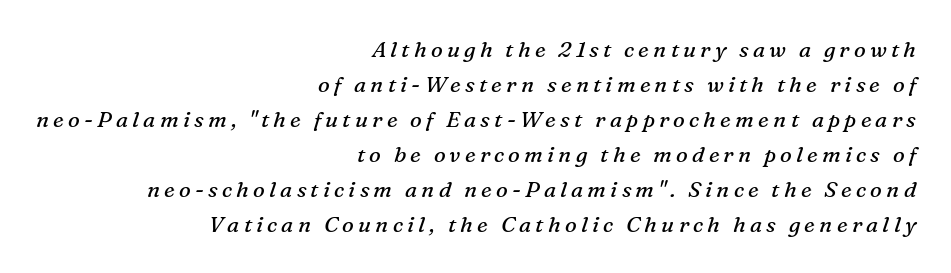
There's an unmistakable incline to the writing here. Notice how descenders clear the ascenders below comfortably — that's standard leading. Is the type heavy? It reads as light-to-regular instead. The string is rendered with underlining switched off. Does the copy run flush right? Yes — the right margin is perfectly even.
